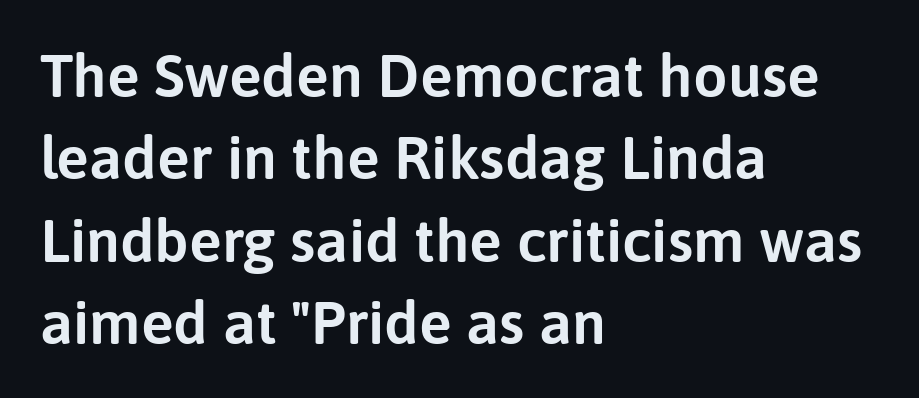
Q: Is the text italic (slanted)? A: No, it is upright.
Q: Is the typeface a serif or a sans-serif typeface? A: Sans-serif.
Q: Is the text underlined? A: No.
Q: How is the paragraph aligned? A: Left-aligned.
Q: Is the spacing between letters normal or unusually wide? A: Normal.
Q: Is the spacing between lines tight, normal or loose? A: Normal.
Q: Width (condensed, normal, or wide)? A: Normal.
Q: Stroke contrast? A: Low.
Q: x-height? A: Medium.
Q: Monospaced? A: No.
